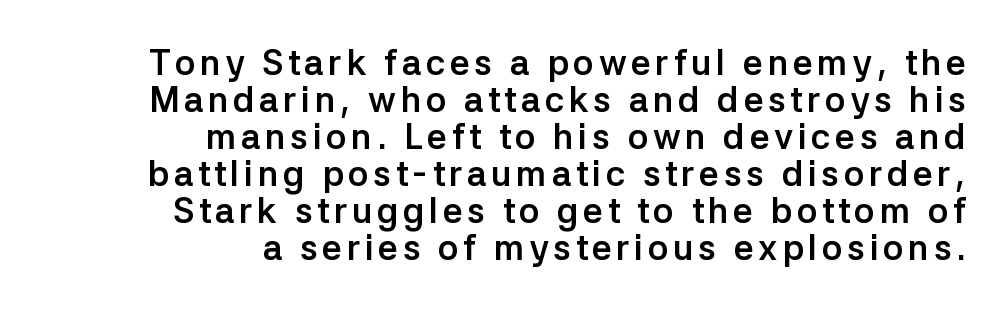
{"serif": "no", "italic": "no", "bold": "yes", "weight": "semibold", "width": "normal", "stroke_contrast": "low", "x_height": "medium", "monospaced": "no", "underline": "no", "align": "right", "line_spacing": "tight", "line_spacing_ratio": 1.06, "glyph_px": 35}
